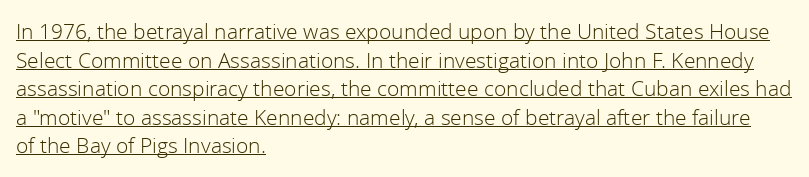
The image shows 21 px text type, upright; set left-aligned, normal line spacing (1.36x), normal letter spacing, underlined.
